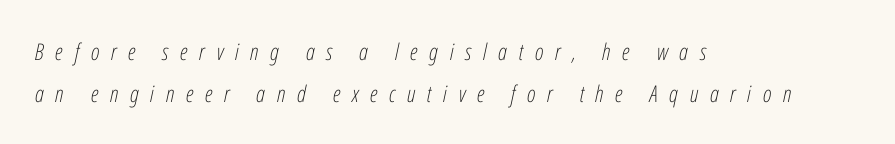
The image shows 23 px text type, italic (leaning right); set left-aligned, line spacing 1.82x, unusually wide letter spacing (+0.5 em), not underlined.
